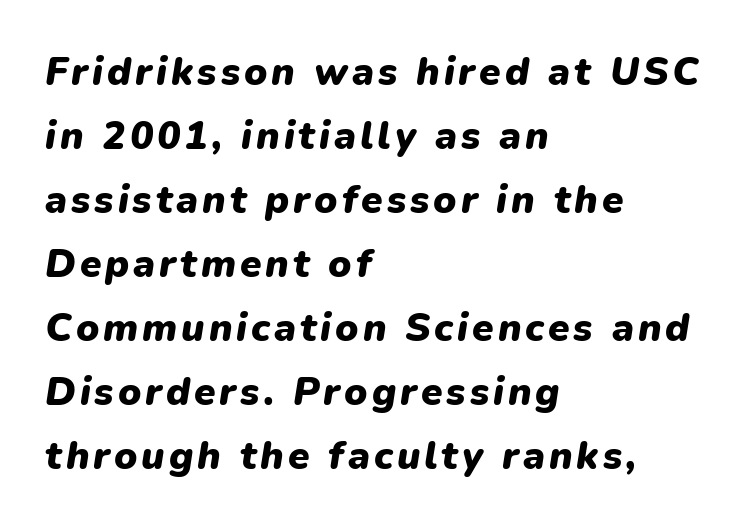
{"italic": "yes", "lean": "right", "slant_degrees": 9, "bold": "yes", "weight": "heavy", "width": "normal", "stroke_contrast": "low", "x_height": "medium", "monospaced": "no", "underline": "no", "align": "left", "line_spacing": "normal", "line_spacing_ratio": 1.64, "glyph_px": 39}
